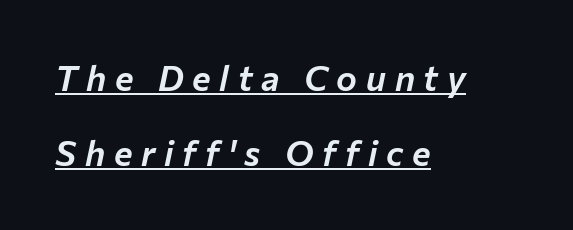
Loosely led — the rows are spread out. The rendering uses natural spacing where letterforms have individual widths. The tracking reads as deliberately expanded to a designer's eye. You can see a thin bar hugging the bottom of the glyphs. The setting favours the left margin, as ordinary paragraphs usually do. A typesetter would mark this as italic.
